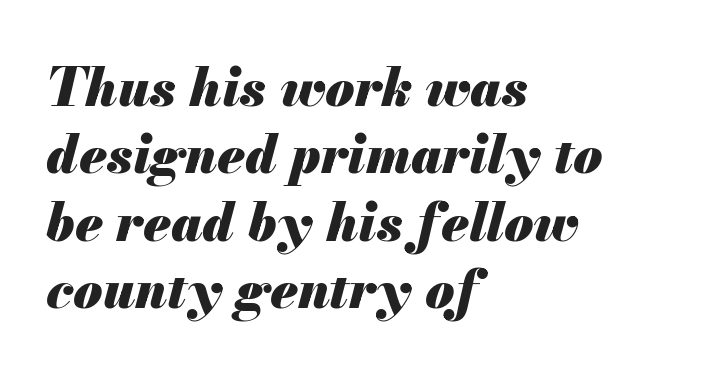
{"italic": "yes", "lean": "right", "slant_degrees": 13, "bold": "yes", "weight": "heavy", "width": "normal", "stroke_contrast": "medium", "x_height": "small", "monospaced": "no", "underline": "no", "align": "left", "line_spacing": "normal", "line_spacing_ratio": 1.27, "letter_spacing": "normal", "letter_spacing_em": 0.0, "glyph_px": 53}
